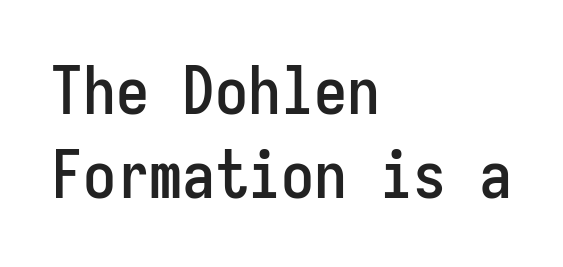
The image shows 66 px condensed sans-serif type, upright, monospaced; set left-aligned, normal line spacing (1.27x), normal letter spacing, not underlined; low stroke contrast and a medium x-height.
